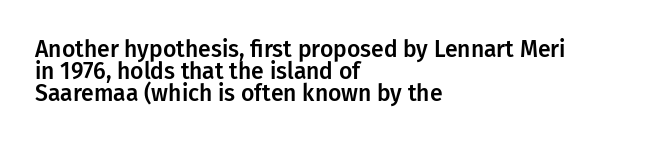
Q: Is the text italic (slanted)? A: No, it is upright.
Q: Is the text underlined? A: No.
Q: How is the paragraph aligned? A: Left-aligned.
Q: Is the spacing between letters normal or unusually wide? A: Normal.
Q: Is the spacing between lines tight, normal or loose? A: Tight.
